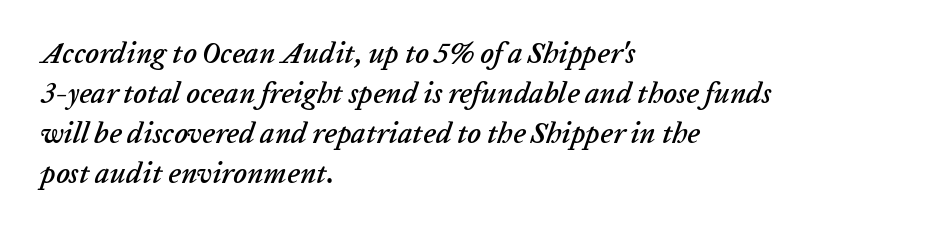
Q: Is the text italic (slanted)? A: Yes, it leans right by about 20 degrees.
Q: Is the text underlined? A: No.
Q: How is the paragraph aligned? A: Left-aligned.
Q: Is the spacing between letters normal or unusually wide? A: Normal.
Q: Is the spacing between lines tight, normal or loose? A: Normal.
Q: Width (condensed, normal, or wide)? A: Normal.
Q: Stroke contrast? A: Low.
Q: x-height? A: Medium.
Q: Monospaced? A: No.
